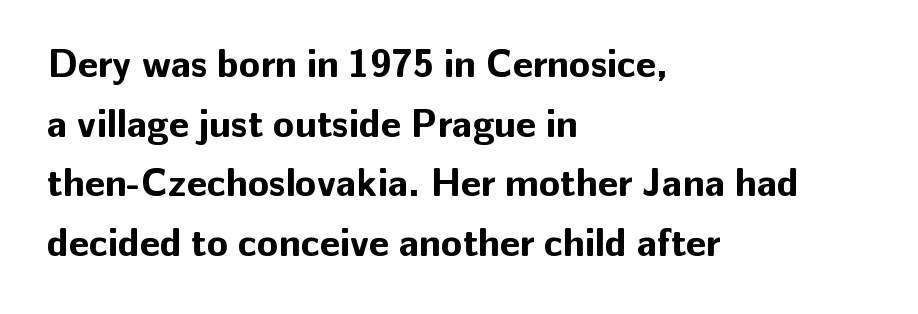
{"serif": "no", "italic": "no", "bold": "yes", "weight": "bold", "width": "normal", "stroke_contrast": "low", "x_height": "medium", "monospaced": "no", "underline": "no", "align": "left", "line_spacing": "normal", "line_spacing_ratio": 1.53, "letter_spacing": "normal", "letter_spacing_em": 0.0, "glyph_px": 39}
